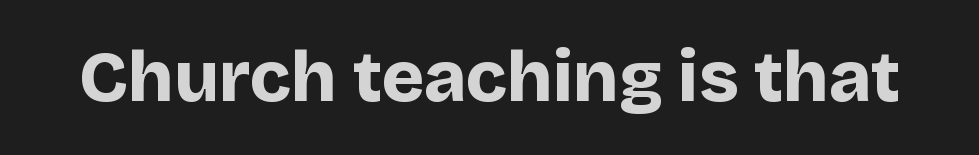
The characters look thick and weighty, a clear bold. The type is set solid horizontally, with unmodified tracking. Does the type have serifs? No, each stem ends abruptly. The specimen reads as upright at a glance. Only glyphs here, with clear space below each row.
